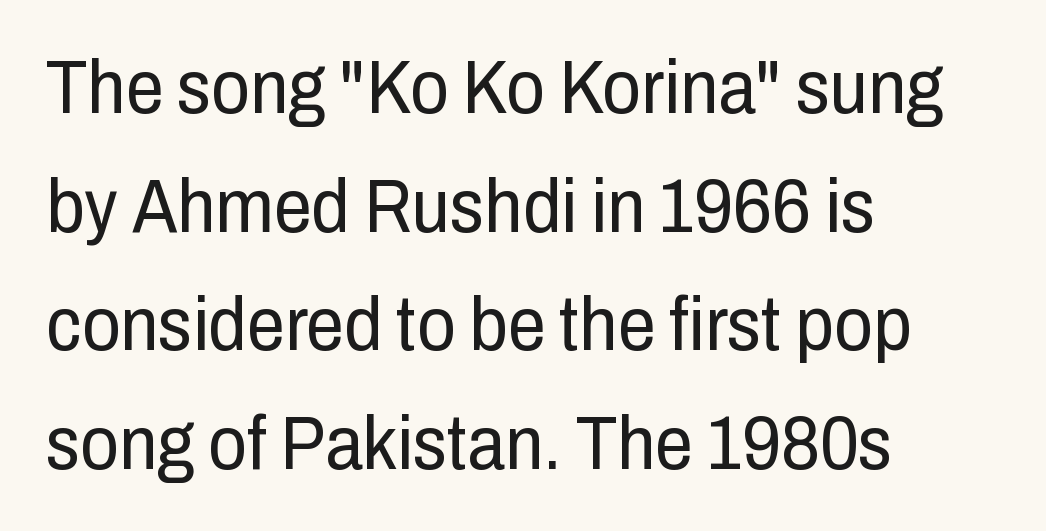
The image shows 76 px regular-weight, condensed sans-serif type, upright; set left-aligned, normal line spacing (1.56x), normal letter spacing, not underlined; low stroke contrast and a medium x-height.
